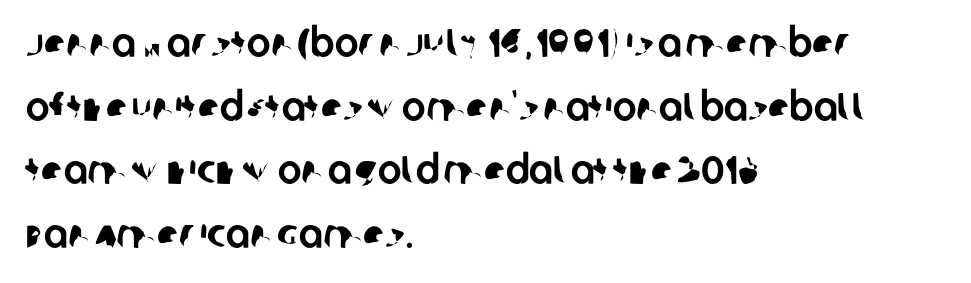
Spacing verdict: proportional, widths tailored to each character. This sample uses plain, unmodified letter spacing. In CSS terms this would be text-align: left. The letters carry no serifs — their stems end cleanly without finishing strokes. Notice how descenders clear the ascenders below comfortably — that's standard leading.
